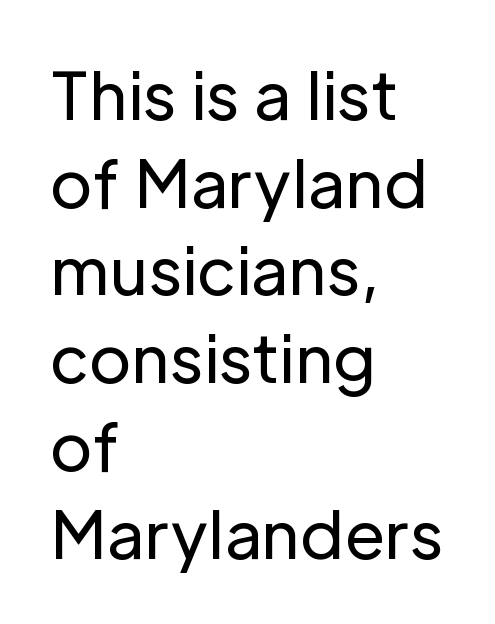
{"serif": "no", "italic": "no", "bold": "no", "weight": "regular", "width": "normal", "stroke_contrast": "low", "x_height": "medium", "monospaced": "no", "underline": "no", "align": "left", "line_spacing": "normal", "line_spacing_ratio": 1.35, "letter_spacing": "normal", "letter_spacing_em": 0.0, "glyph_px": 65}
